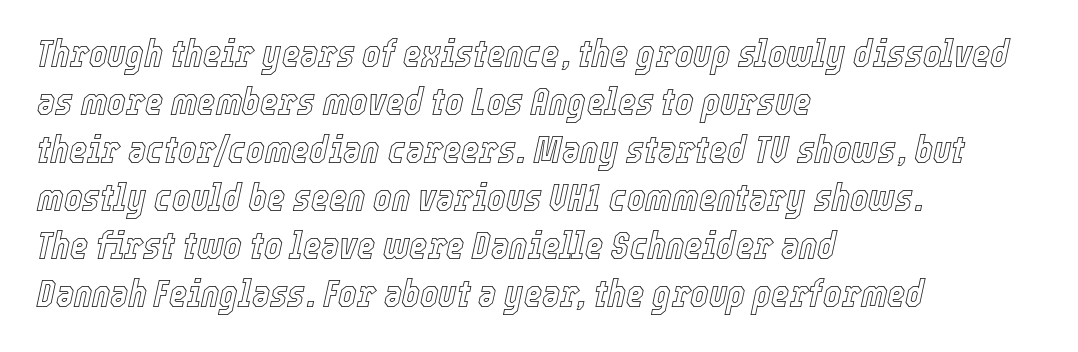
Q: Is the text italic (slanted)? A: Yes, it leans right by about 12 degrees.
Q: Is the text underlined? A: No.
Q: How is the paragraph aligned? A: Left-aligned.
Q: Is the spacing between letters normal or unusually wide? A: Normal.
Q: Width (condensed, normal, or wide)? A: Condensed.
Q: x-height? A: Medium.
Q: Monospaced? A: No.
